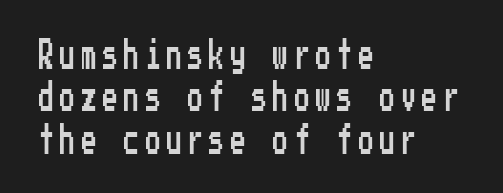
Italic: no, the glyphs are upright roman. Visually the block forms a straight wall on the left and a jagged coastline on the right. A sans-serif font was chosen for this passage. A bare baseline throughout the passage.
